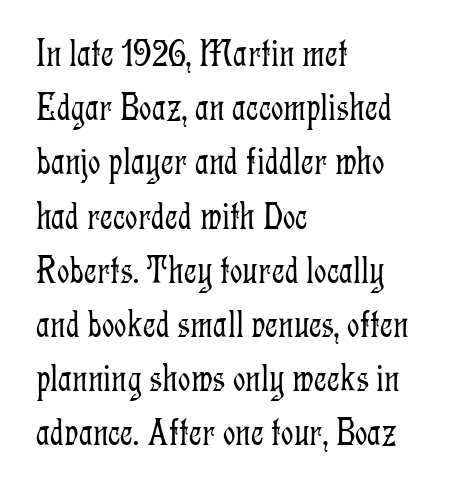
Q: Is the text bold? A: No.
Q: Is the text italic (slanted)? A: No, it is upright.
Q: Is the typeface a serif or a sans-serif typeface? A: Serif.
Q: Is the text underlined? A: No.
Q: How is the paragraph aligned? A: Left-aligned.
Q: Is the spacing between letters normal or unusually wide? A: Normal.
Q: Is the spacing between lines tight, normal or loose? A: Normal.
Q: Width (condensed, normal, or wide)? A: Condensed.
Q: Stroke contrast? A: Low.
Q: x-height? A: Medium.
Q: Monospaced? A: No.
